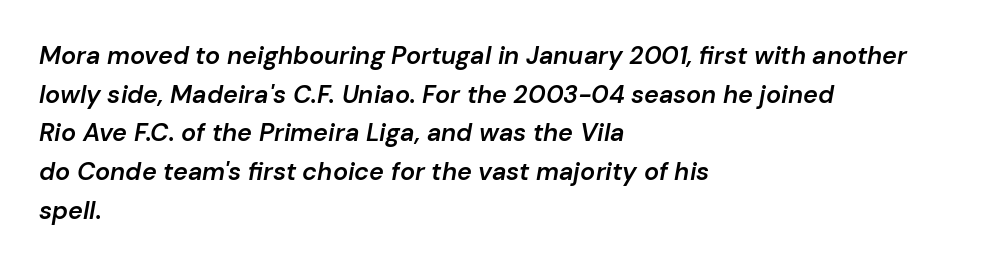
Each line starts at the same left margin while the right side varies. Does the weight exceed regular? Yes, but only to semibold. Yep, that's italic — everything's leaning. Glance below the letters and you will spot only blank space. Whoever set this chose a conventional vertical rhythm. Letter spacing: default.
